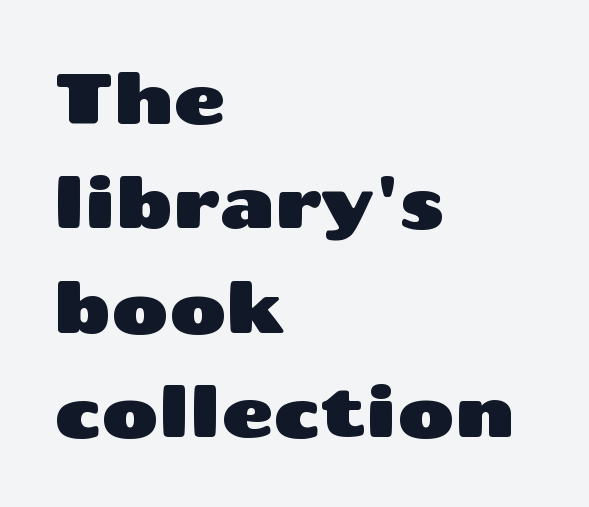
The image shows 70 px wide sans-serif type, upright; set left-aligned, normal line spacing (1.49x), normal letter spacing, not underlined; medium stroke contrast and a medium x-height.
